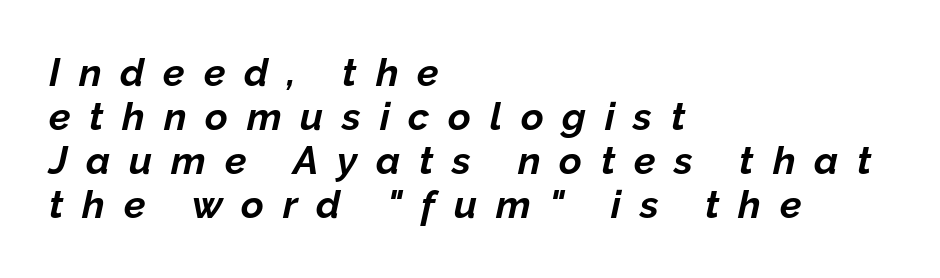
{"italic": "yes", "lean": "right", "slant_degrees": 12, "bold": "yes", "weight": "bold", "width": "normal", "stroke_contrast": "low", "x_height": "medium", "monospaced": "no", "underline": "no", "align": "left", "line_spacing": "tight", "line_spacing_ratio": 1.13, "letter_spacing": "wide", "letter_spacing_em": 0.48, "glyph_px": 39}
